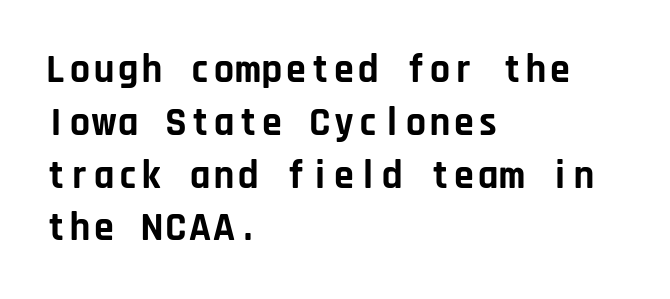
The image shows 40 px bold sans-serif type, upright, monospaced; set left-aligned, normal line spacing (1.32x), normal letter spacing, not underlined; low stroke contrast and a large x-height.
